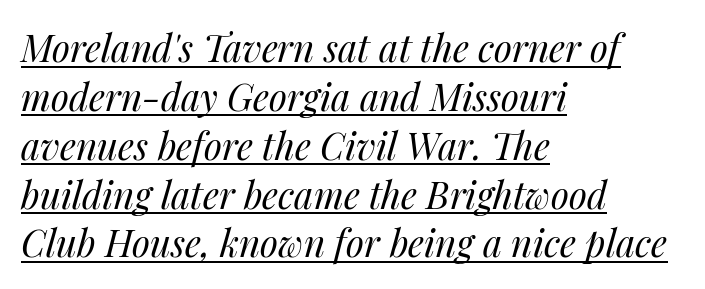
Is the type slanted? Yes — the strokes lean at a clear angle. Compared with typical paragraphs, the rows here are spaced about the same. Here the glyphs are tracked normally, forming tight word shapes. A baseline rule has been typeset under these characters. Typeset ragged right — the left edge is the straight one.
